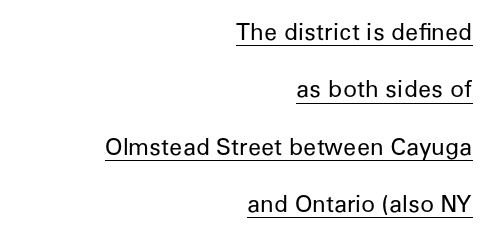
Q: Is the text bold? A: No.
Q: Is the text italic (slanted)? A: No, it is upright.
Q: Is the text underlined? A: Yes.
Q: How is the paragraph aligned? A: Right-aligned.
Q: Is the spacing between letters normal or unusually wide? A: Normal.
Q: Is the spacing between lines tight, normal or loose? A: Loose.
